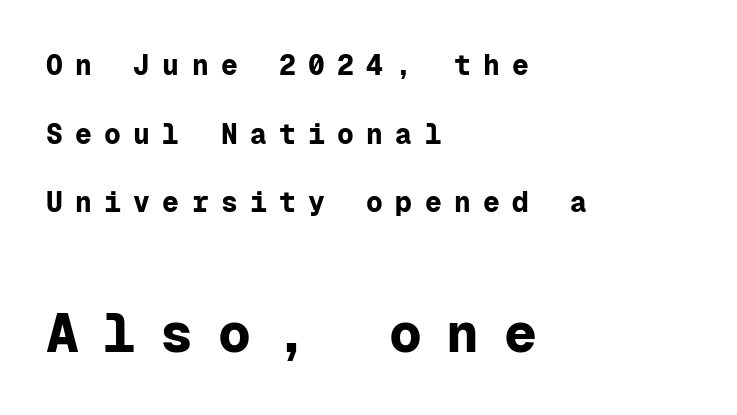
{"serif": "no", "italic": "no", "bold": "yes", "weight": "bold", "width": "normal", "stroke_contrast": "low", "x_height": "medium", "monospaced": "yes", "underline": "no", "align": "left", "line_spacing": "loose", "line_spacing_ratio": 2.45, "letter_spacing": "wide", "letter_spacing_em": 0.44, "larger_block": "second", "size_ratio": 1.96, "glyph_px": 55}
